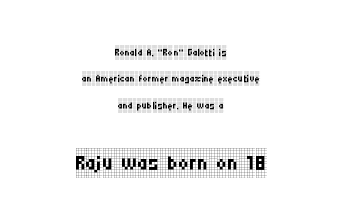
{"serif": "yes", "italic": "no", "bold": "no", "weight": "regular", "width": "condensed", "stroke_contrast": "low", "x_height": "large", "monospaced": "no", "underline": "no", "align": "center", "line_spacing_ratio": 1.88, "letter_spacing": "normal", "letter_spacing_em": 0.0, "larger_block": "second", "size_ratio": 2.14, "glyph_px": 30}
